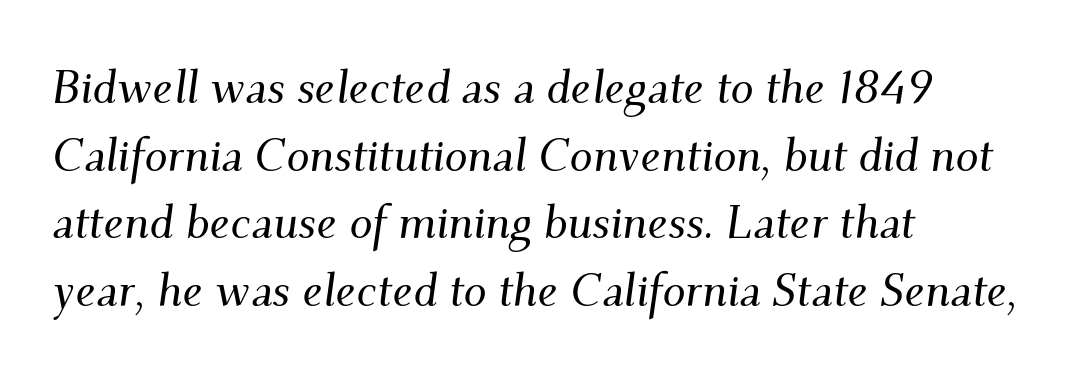
{"serif": "yes", "italic": "yes", "lean": "right", "slant_degrees": 9, "width": "normal", "stroke_contrast": "medium", "x_height": "small", "monospaced": "no", "underline": "no", "align": "left", "line_spacing": "normal", "line_spacing_ratio": 1.47, "letter_spacing": "normal", "letter_spacing_em": 0.0, "glyph_px": 46}
